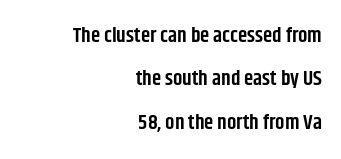
{"italic": "no", "bold": "semi", "underline": "no", "align": "right", "line_spacing": "loose", "line_spacing_ratio": 2.07, "letter_spacing": "normal", "letter_spacing_em": 0.0, "glyph_px": 21}
